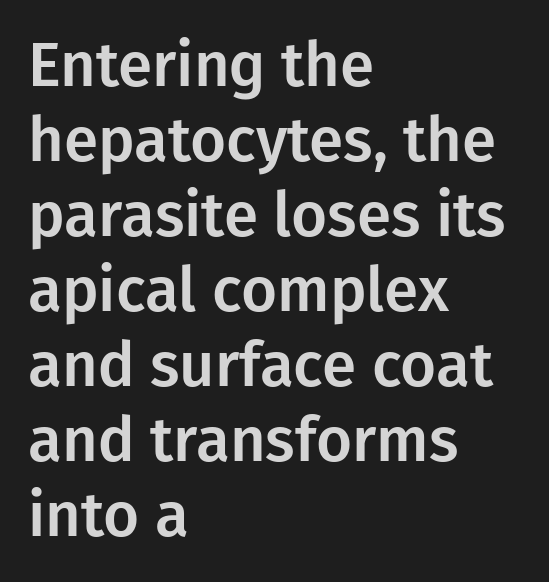
Q: Is the text italic (slanted)? A: No, it is upright.
Q: Is the typeface a serif or a sans-serif typeface? A: Sans-serif.
Q: Is the text underlined? A: No.
Q: How is the paragraph aligned? A: Left-aligned.
Q: Is the spacing between letters normal or unusually wide? A: Normal.
Q: Width (condensed, normal, or wide)? A: Normal.
Q: Stroke contrast? A: Low.
Q: x-height? A: Medium.
Q: Monospaced? A: No.
